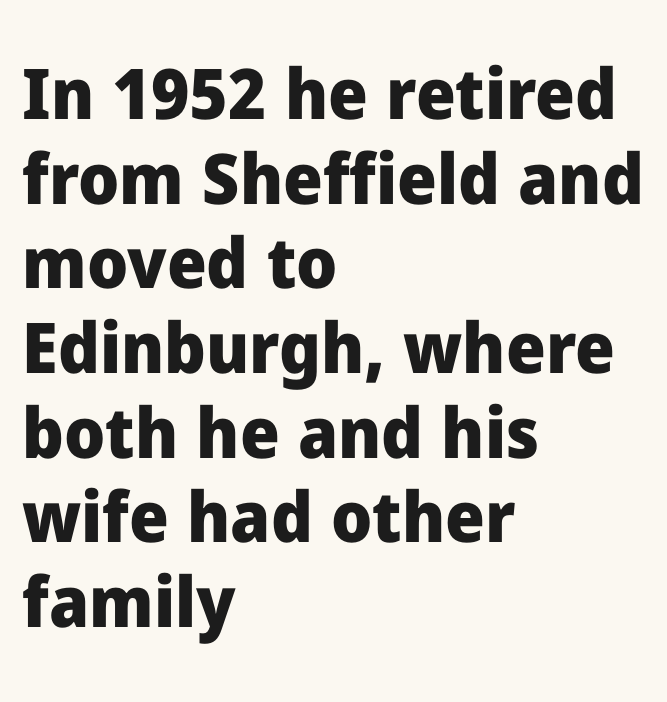
The image shows 70 px heavy sans-serif type, upright; set left-aligned, line spacing 1.21x, normal letter spacing, not underlined; low stroke contrast and a medium x-height.
